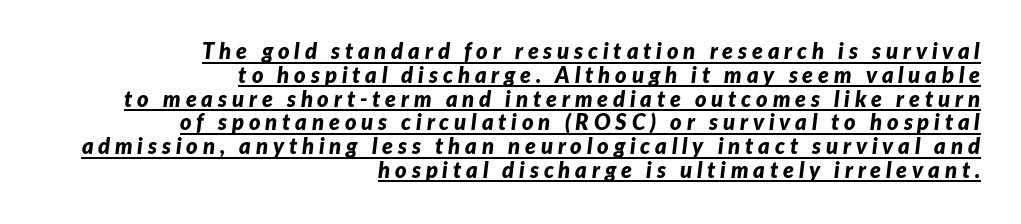
{"italic": "yes", "lean": "right", "slant_degrees": 7, "bold": "yes", "underline": "yes", "align": "right", "line_spacing": "tight", "line_spacing_ratio": 1.08, "letter_spacing": "wide", "letter_spacing_em": 0.22, "glyph_px": 22}
